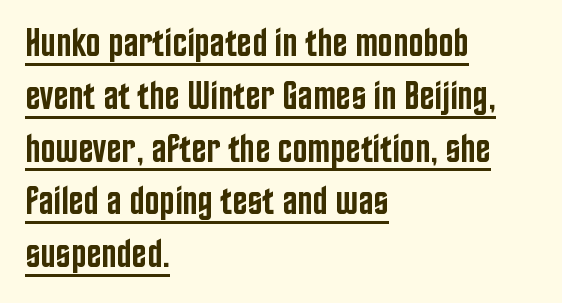
Each letter's strokes conclude bluntly, with no projecting serifs. Decoration check: the copy is underlined. Vertical spacing — default. The strokes are fattened partway — semibold, not bold. A typesetter would mark this as roman, not italic. The rendering keeps characters at their native spacing.
